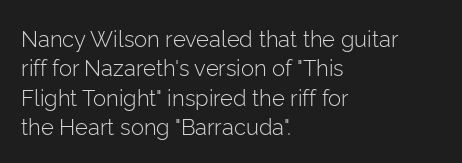
{"italic": "no", "bold": "no", "underline": "no", "align": "left", "line_spacing": "normal", "line_spacing_ratio": 1.34, "letter_spacing": "normal", "letter_spacing_em": 0.0, "glyph_px": 22}
